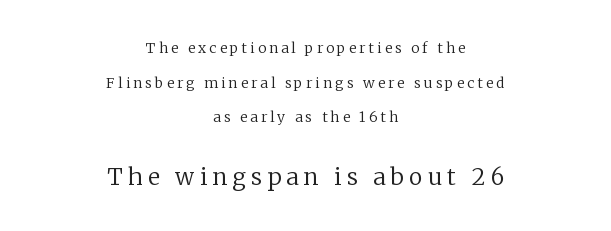
The characters are drawn with everyday or finer stroke widths. Descenders are the only things crossing below the line. What stands out about the letter spacing? Its width — letters are far apart. A student would call this center alignment; a typographer would say set centered.
